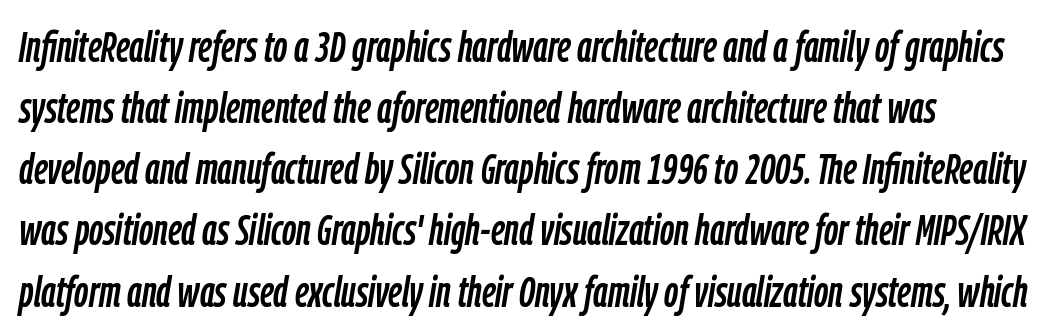
The face used here is proportionally spaced, like ordinary book or web type. Casual observation: everything's shoved over to the left. This is oblique type, the kind used for emphasis or titles. Evenly set lines give the paragraph a standard silhouette. In terms of letterspacing, this is plain default setting. Check the space under the baseline: it is left empty.
